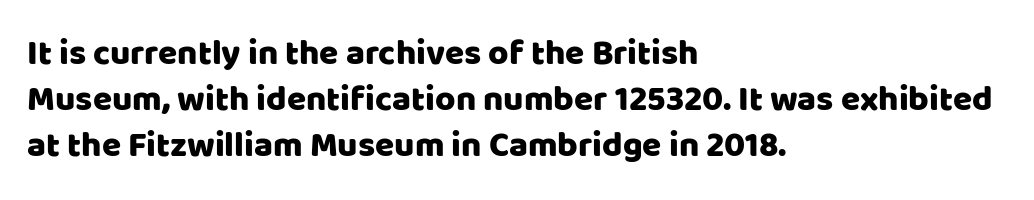
The image shows 35 px sans-serif type, upright; set left-aligned, normal line spacing (1.32x), normal letter spacing, not underlined; low stroke contrast and a large x-height.
